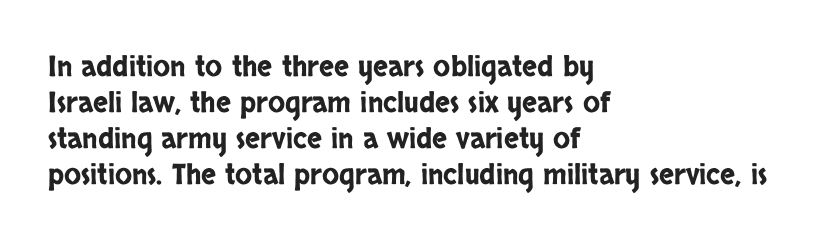
The characters display no serif detailing; their extremities are plain. Line beginnings align vertically; line endings do not. Beneath every word, the page is bare. You could call the tracking neutral — neither tight nor loose. The leading is moderate, giving the passage an even texture. The rendering uses natural spacing where letterforms have individual widths.
